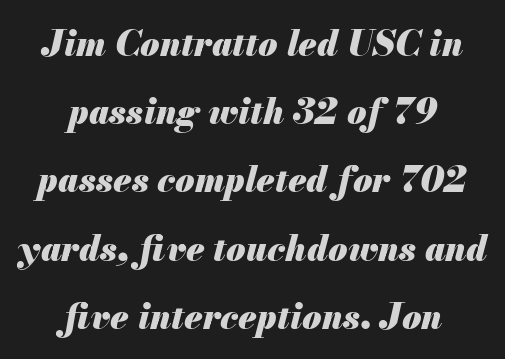
{"italic": "yes", "lean": "right", "slant_degrees": 13, "bold": "yes", "weight": "heavy", "width": "normal", "stroke_contrast": "medium", "x_height": "small", "monospaced": "no", "underline": "no", "align": "center", "line_spacing": "loose", "line_spacing_ratio": 1.95, "letter_spacing": "normal", "letter_spacing_em": 0.0, "glyph_px": 35}
